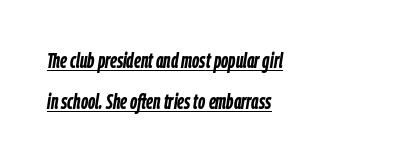
The image shows 21 px bold type, italic (leaning right); set left-aligned, loose line spacing (1.97x), normal letter spacing, underlined.
